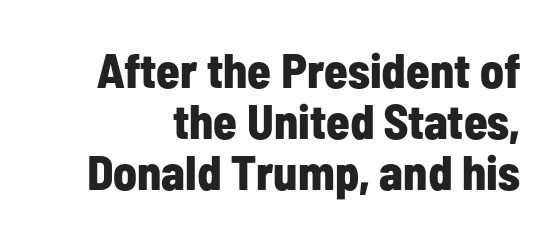
The image shows 48 px bold, condensed sans-serif type, upright; set right-aligned, tight line spacing (1.06x), normal letter spacing, not underlined; low stroke contrast and a medium x-height.
